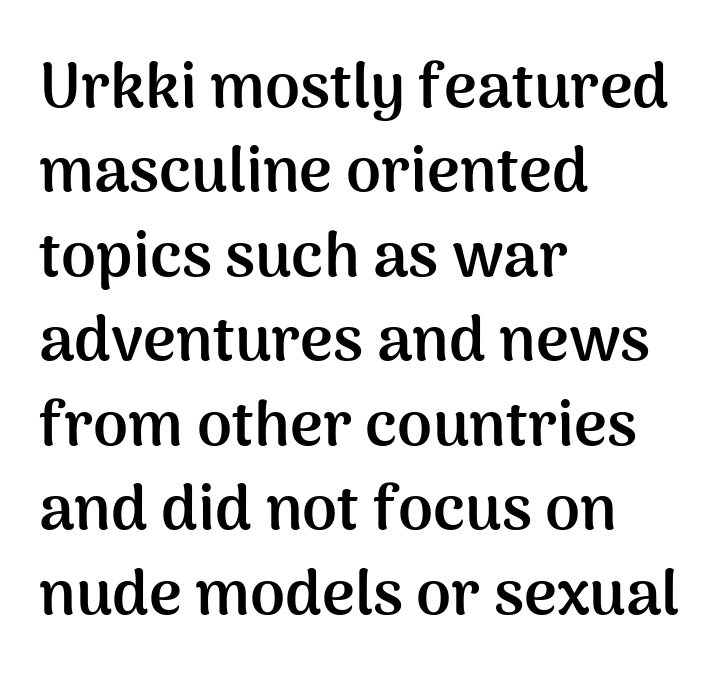
Q: Is the text bold? A: Yes.
Q: Is the text italic (slanted)? A: No, it is upright.
Q: Is the typeface a serif or a sans-serif typeface? A: Sans-serif.
Q: Is the text underlined? A: No.
Q: How is the paragraph aligned? A: Left-aligned.
Q: Is the spacing between letters normal or unusually wide? A: Normal.
Q: Is the spacing between lines tight, normal or loose? A: Normal.
Q: Width (condensed, normal, or wide)? A: Normal.
Q: Stroke contrast? A: Medium.
Q: x-height? A: Medium.
Q: Monospaced? A: No.
